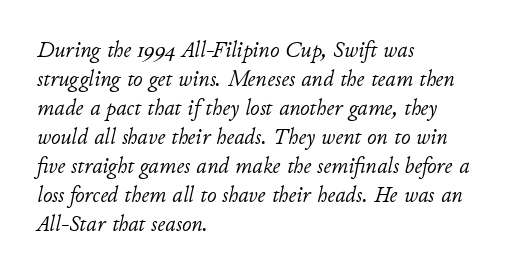
Is there much room between lines? A standard amount, neither cramped nor airy. The face used here is rendered with its standard letterfit. Nothing heavy about these letters — not bold at all. Each row of text sits above clean, open space. Notice how the passage keeps a crisp vertical edge on the left only. Is the type slanted? Yes — the strokes lean at a clear angle.
